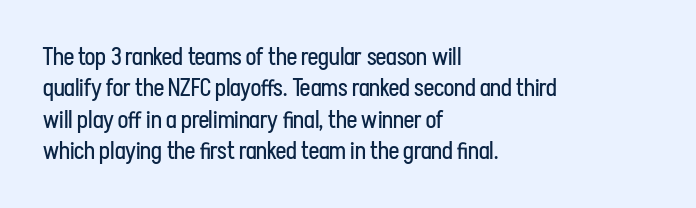
Q: Is the text bold? A: No.
Q: Is the text italic (slanted)? A: No, it is upright.
Q: Is the text underlined? A: No.
Q: How is the paragraph aligned? A: Left-aligned.
Q: Is the spacing between letters normal or unusually wide? A: Normal.
Q: Is the spacing between lines tight, normal or loose? A: Normal.
